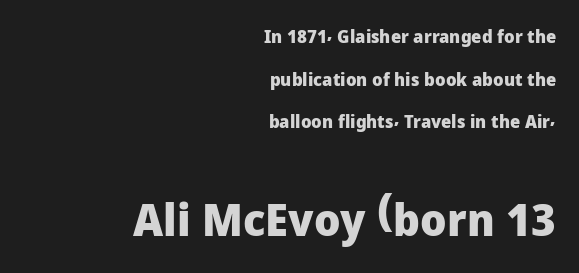
{"serif": "no", "italic": "no", "bold": "yes", "weight": "heavy", "width": "normal", "stroke_contrast": "low", "x_height": "medium", "monospaced": "no", "underline": "no", "align": "right", "line_spacing": "loose", "line_spacing_ratio": 2.37, "letter_spacing": "normal", "letter_spacing_em": 0.0, "larger_block": "second", "size_ratio": 2.5, "glyph_px": 45}
